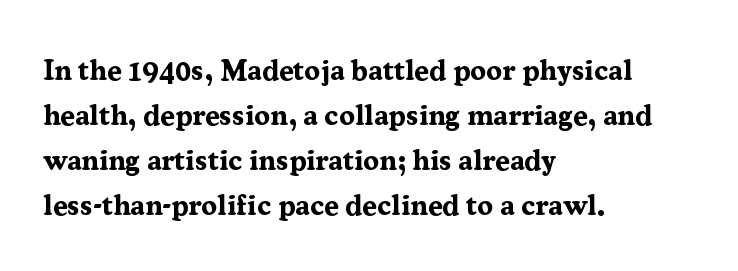
The image shows 29 px bold serif type, upright; set left-aligned, normal line spacing (1.55x), normal letter spacing, not underlined; medium stroke contrast and a medium x-height.
